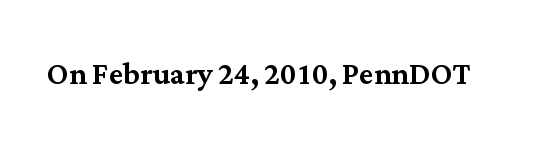
The image shows 39 px serif type, upright; set normal letter spacing, not underlined; medium stroke contrast and a medium x-height.
